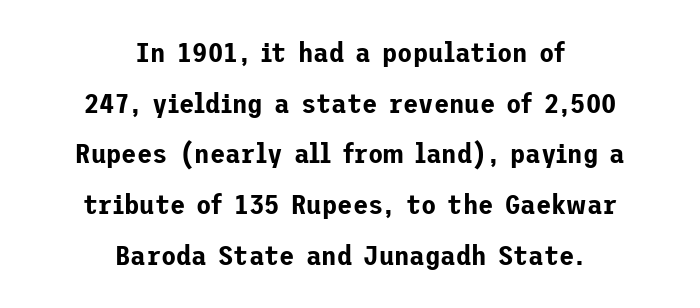
Q: Is the text italic (slanted)? A: No, it is upright.
Q: Is the typeface a serif or a sans-serif typeface? A: Sans-serif.
Q: Is the text underlined? A: No.
Q: How is the paragraph aligned? A: Centered.
Q: Is the spacing between letters normal or unusually wide? A: Normal.
Q: Width (condensed, normal, or wide)? A: Normal.
Q: Stroke contrast? A: Low.
Q: x-height? A: Medium.
